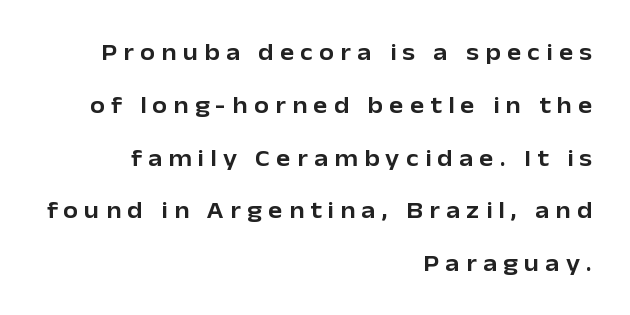
The passage is arranged like a letterhead date or caption credit — flush right. In terms of leading, this rendering errs on the spacious side. Ordinary non-slanted type is in use. What stands out about the letter spacing? Its width — letters are far apart.
